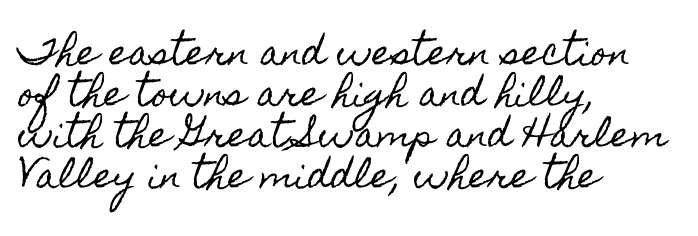
The image shows 34 px condensed type; set left-aligned, line spacing 1.21x, normal letter spacing, not underlined; a small x-height.
